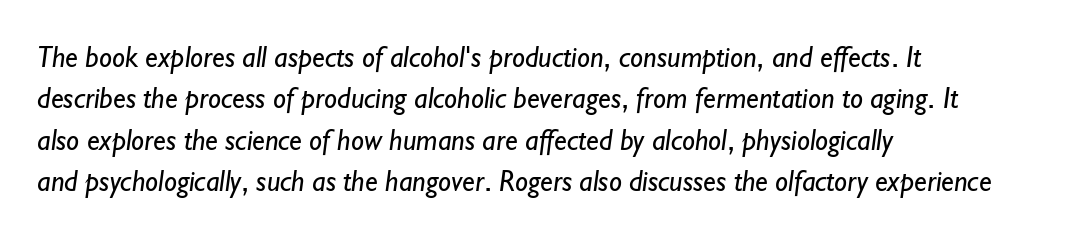
Q: Is the text bold? A: No.
Q: Is the typeface a serif or a sans-serif typeface? A: Sans-serif.
Q: Is the text underlined? A: No.
Q: How is the paragraph aligned? A: Left-aligned.
Q: Is the spacing between letters normal or unusually wide? A: Normal.
Q: Is the spacing between lines tight, normal or loose? A: Normal.
Q: Width (condensed, normal, or wide)? A: Normal.
Q: Stroke contrast? A: Low.
Q: x-height? A: Small.
Q: Monospaced? A: No.
